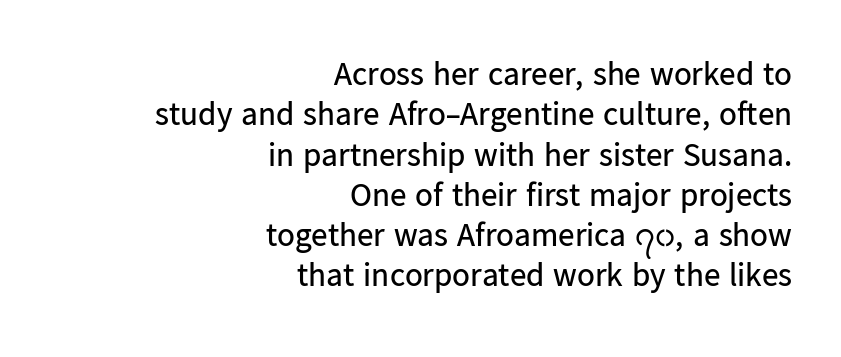
Classification — sans serif. It's the straight-up-and-down kind of type. The gaps between neighbouring characters are ordinary and unremarkable. Bare-footed words on every line. If you drew a ruler down the right edge, every line would touch it. A typesetter would call this proportional, since set widths differ per character.
